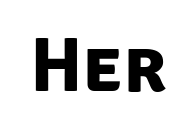
{"serif": "no", "bold": "yes", "weight": "bold", "width": "normal", "stroke_contrast": "low", "x_height": "large", "monospaced": "no", "underline": "no", "letter_spacing": "normal", "letter_spacing_em": 0.0, "glyph_px": 77}
